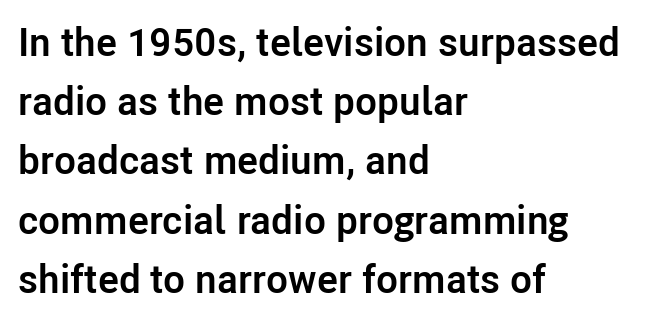
The image shows 40 px semibold sans-serif type, upright; set left-aligned, normal line spacing (1.48x), normal letter spacing, not underlined; low stroke contrast and a medium x-height.
